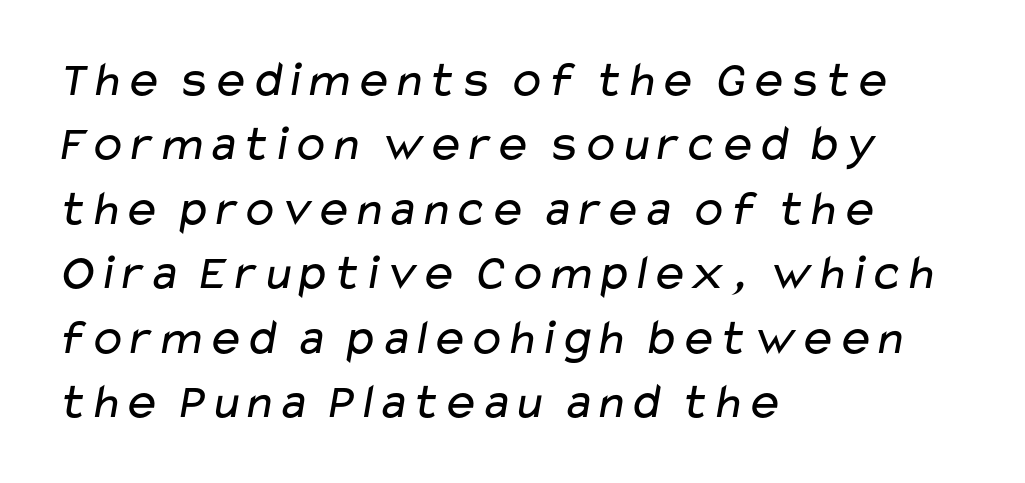
The image shows 50 px regular-weight, wide sans-serif type; set left-aligned, normal line spacing (1.29x), normal letter spacing, not underlined; low stroke contrast and a medium x-height.
